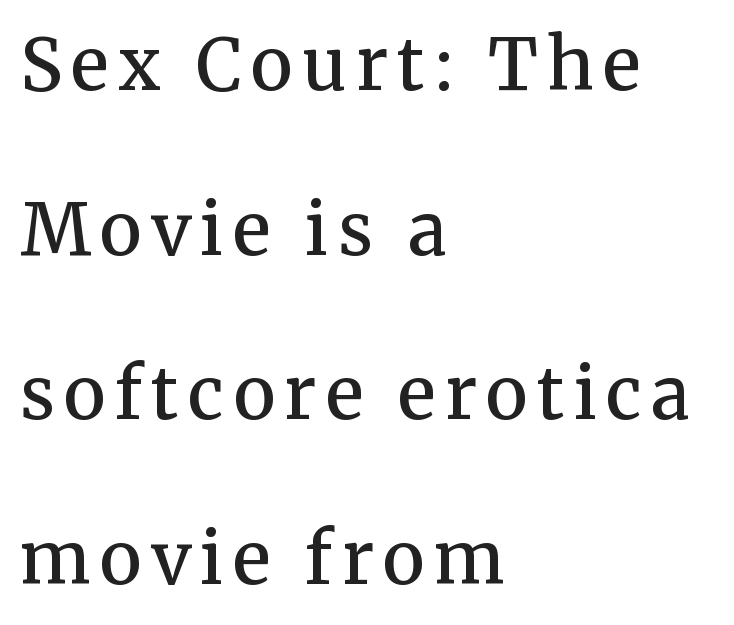
Q: Is the text bold? A: Semi-bold.
Q: Is the text italic (slanted)? A: No, it is upright.
Q: Is the typeface a serif or a sans-serif typeface? A: Serif.
Q: Is the text underlined? A: No.
Q: How is the paragraph aligned? A: Left-aligned.
Q: Is the spacing between lines tight, normal or loose? A: Loose.
Q: Width (condensed, normal, or wide)? A: Normal.
Q: Stroke contrast? A: Medium.
Q: x-height? A: Medium.
Q: Monospaced? A: No.
